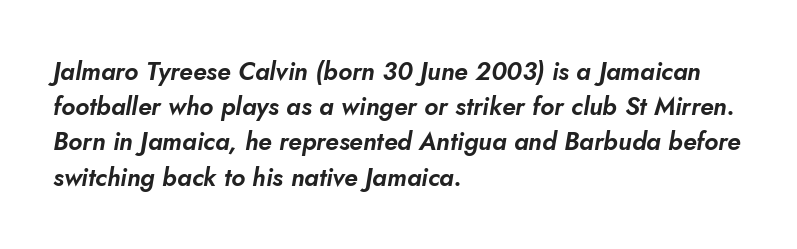
{"italic": "yes", "lean": "right", "slant_degrees": 10, "underline": "no", "align": "left", "line_spacing": "normal", "line_spacing_ratio": 1.41, "letter_spacing": "normal", "letter_spacing_em": 0.0, "glyph_px": 25}
